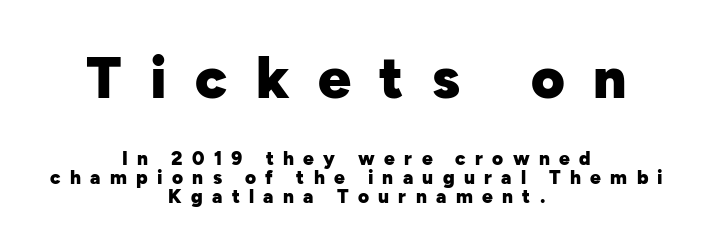
The image shows 58 px heavy sans-serif type, upright; set centered, tight line spacing (1.0x), unusually wide letter spacing (+0.49 em), not underlined; the first (top) block is 3.05x larger; low stroke contrast and a medium x-height.
